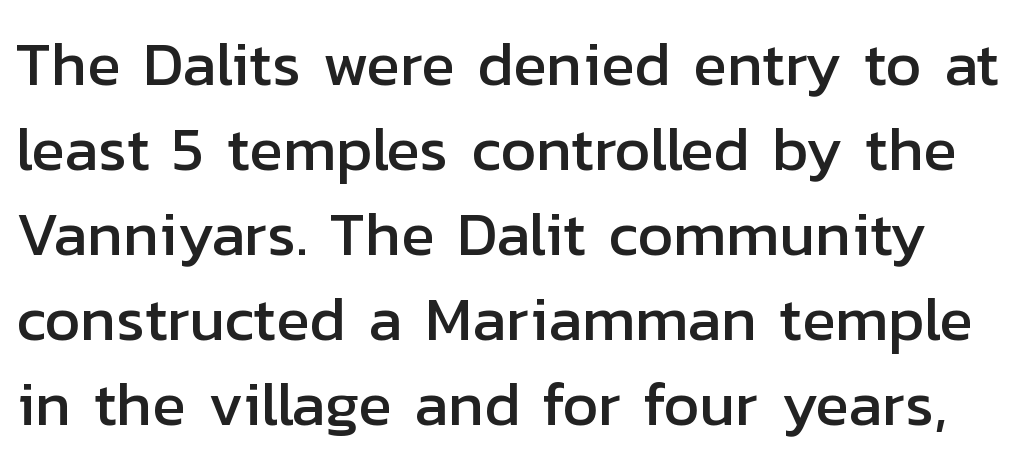
{"serif": "no", "italic": "no", "width": "normal", "stroke_contrast": "low", "x_height": "medium", "monospaced": "no", "underline": "no", "line_spacing": "normal", "line_spacing_ratio": 1.37, "letter_spacing": "normal", "letter_spacing_em": 0.0, "glyph_px": 62}
